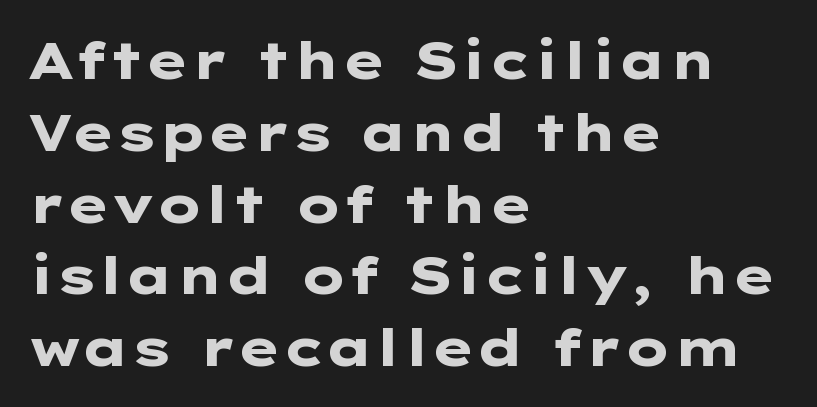
The image shows 52 px heavy, wide sans-serif type, upright; set left-aligned, normal line spacing (1.38x), normal letter spacing, not underlined; low stroke contrast and a medium x-height.
